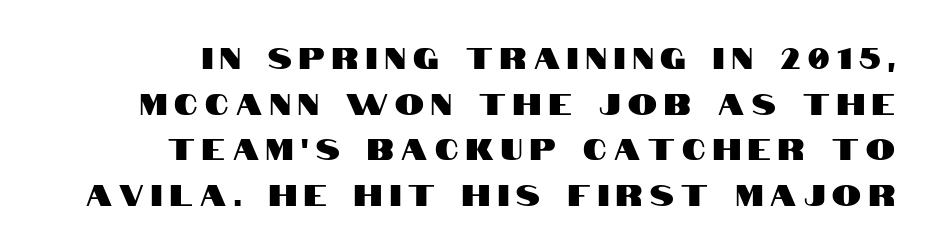
{"serif": "no", "italic": "no", "width": "condensed", "stroke_contrast": "high", "x_height": "large", "monospaced": "no", "underline": "no", "align": "right", "line_spacing": "normal", "line_spacing_ratio": 1.57, "letter_spacing": "wide", "letter_spacing_em": 0.26, "glyph_px": 29}
